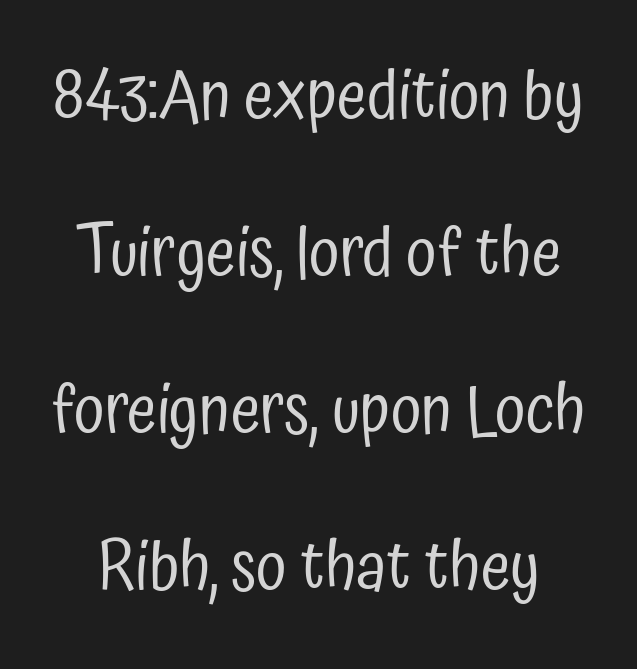
The image shows 68 px regular-weight, condensed sans-serif type, upright; set loose line spacing (2.31x), normal letter spacing, not underlined; low stroke contrast and a medium x-height.
